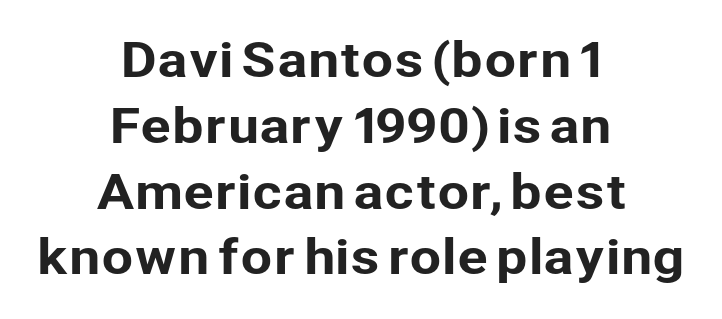
The image shows 46 px sans-serif type, upright; set centered, normal line spacing (1.43x), normal letter spacing, not underlined; low stroke contrast and a medium x-height.
